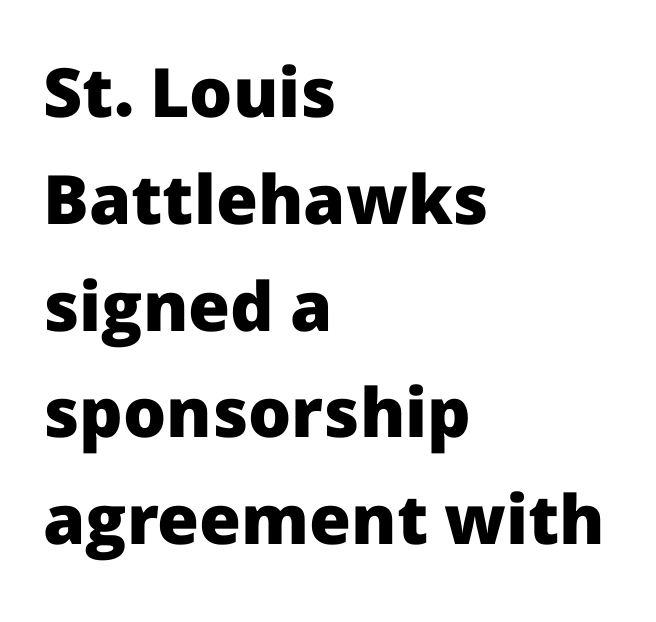
Line beginnings align vertically; line endings do not. You could not count columns in this text — the font is proportionally spaced. Are there feet on the stems? There aren't — it's a sans. Does the weight exceed regular? Yes, all the way to bold.
